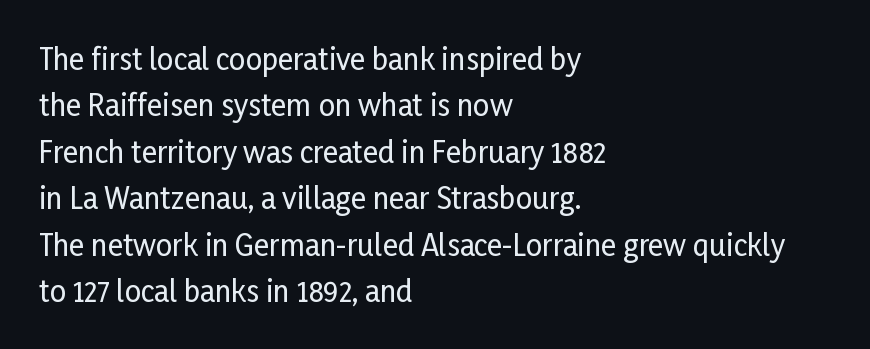
The type family on display is of the sans-serif kind. Nobody touched the tracking dial on this one. Looks like regular typesetting: each glyph gets only the width it needs. Lines of text with bare space underneath. Alignment: flush left.
